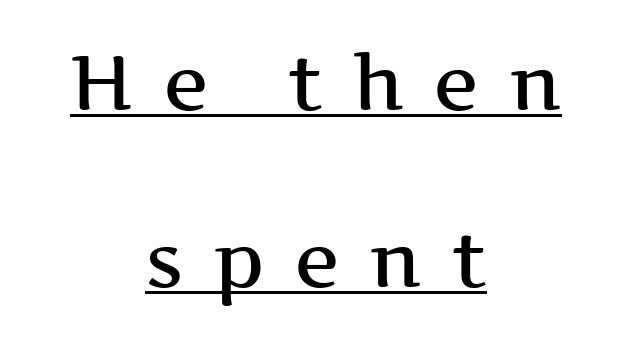
Emphasis is given by a line drawn under the lettering. The text was rendered using a seriffed face with decorative stroke endings. Nope, not italic — everything's standing straight. These lines stack symmetrically, like a column narrowing and widening about its center. In terms of leading, this rendering errs on the spacious side. The rendering inserts visible extra space after every character.
